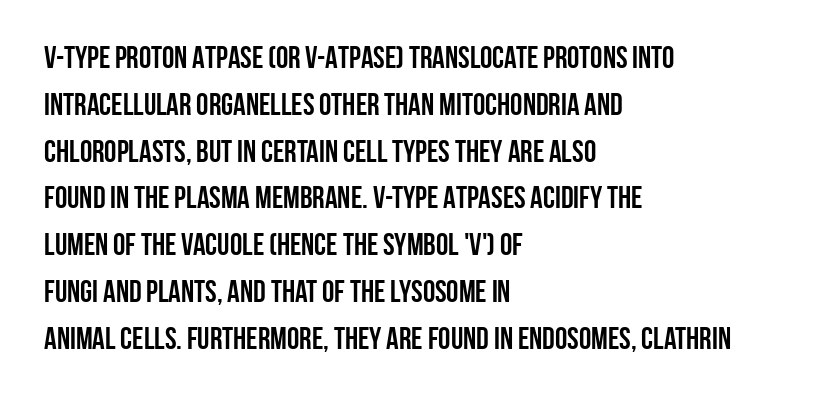
{"serif": "no", "italic": "no", "bold": "yes", "weight": "semibold", "width": "condensed", "stroke_contrast": "low", "x_height": "large", "monospaced": "no", "underline": "no", "align": "left", "line_spacing": "normal", "line_spacing_ratio": 1.51, "letter_spacing": "normal", "letter_spacing_em": 0.0, "glyph_px": 31}
